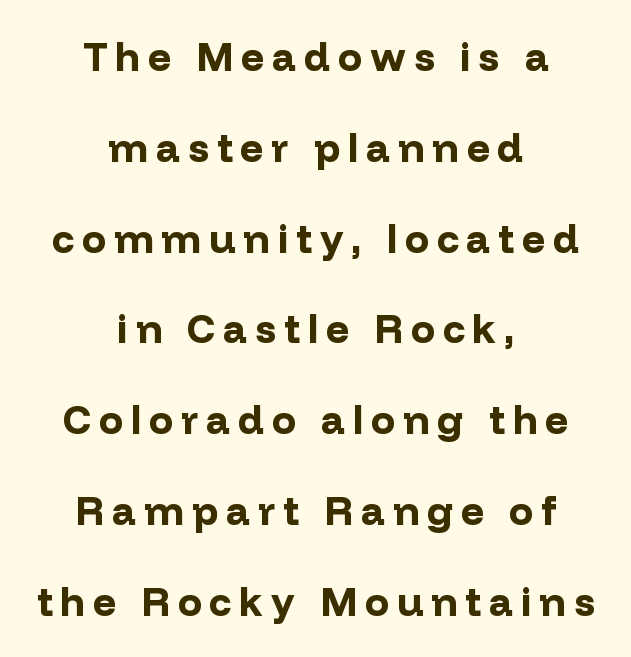
{"serif": "no", "italic": "no", "bold": "yes", "weight": "bold", "width": "normal", "stroke_contrast": "low", "x_height": "medium", "monospaced": "no", "underline": "no", "align": "center", "line_spacing": "loose", "line_spacing_ratio": 2.27, "letter_spacing": "wide", "letter_spacing_em": 0.2, "glyph_px": 40}
